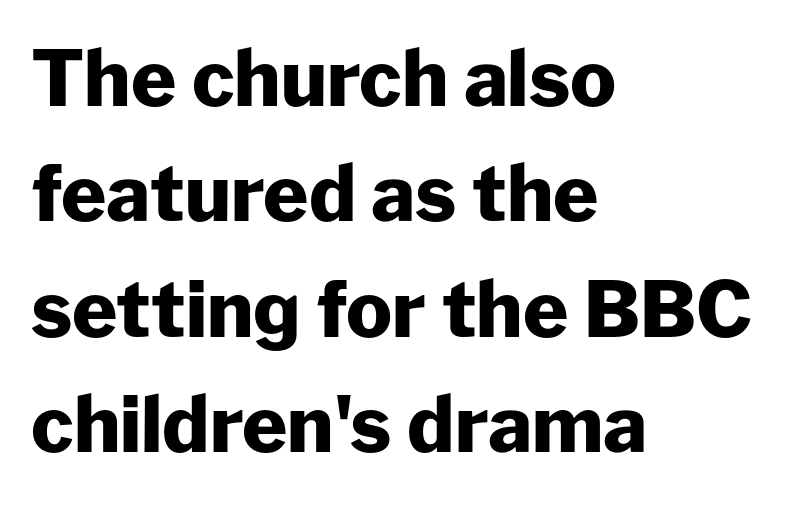
The image shows 77 px heavy sans-serif type, upright; set left-aligned, normal line spacing (1.5x), normal letter spacing, not underlined; low stroke contrast and a medium x-height.
